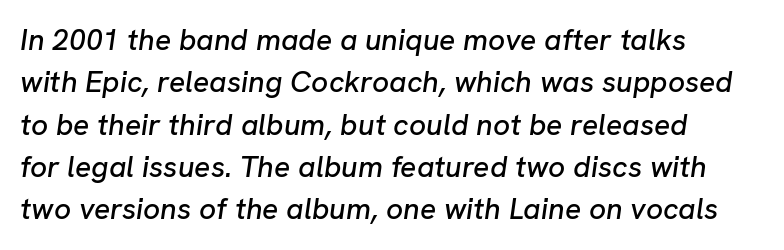
The image shows 30 px text type, italic (leaning right); set left-aligned, normal line spacing (1.41x), normal letter spacing, not underlined; low stroke contrast and a medium x-height.
